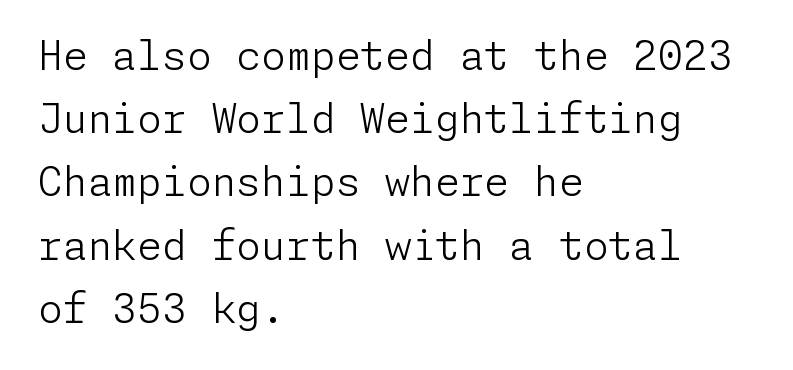
{"serif": "no", "italic": "no", "bold": "no", "weight": "light", "width": "normal", "stroke_contrast": "low", "x_height": "medium", "underline": "no", "align": "left", "line_spacing": "normal", "line_spacing_ratio": 1.58, "letter_spacing": "normal", "letter_spacing_em": 0.0, "glyph_px": 40}
